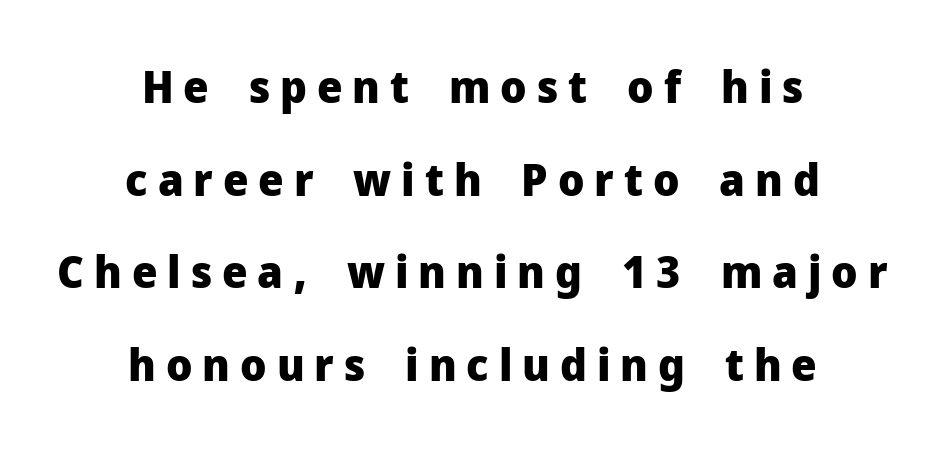
Observe the wide spacing: letters keep a clear distance from each other. Thick stems and heavy bowls — unmistakably bold. Varying glyph widths throughout — classic text-font behaviour. Classification — sans serif. Clear beneath every line of the passage. Italic: no, the glyphs are upright roman.
